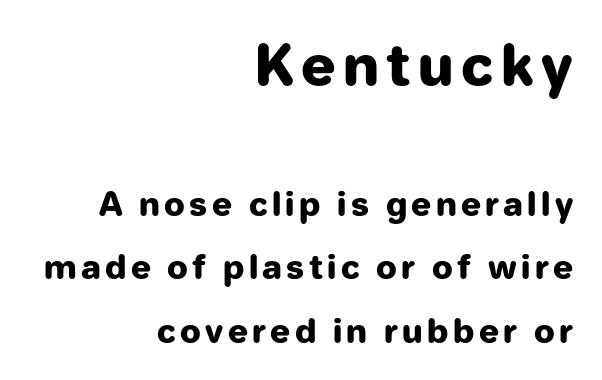
Q: Is the text bold? A: Yes.
Q: Is the text italic (slanted)? A: No, it is upright.
Q: Is the typeface a serif or a sans-serif typeface? A: Sans-serif.
Q: Is the text underlined? A: No.
Q: How is the paragraph aligned? A: Right-aligned.
Q: Is the spacing between lines tight, normal or loose? A: Loose.
Q: Which block of text is set in a larger size, the first (top) or the second (bottom)? A: The first (top) one.
Q: Width (condensed, normal, or wide)? A: Normal.
Q: Stroke contrast? A: Low.
Q: x-height? A: Medium.
Q: Monospaced? A: No.
